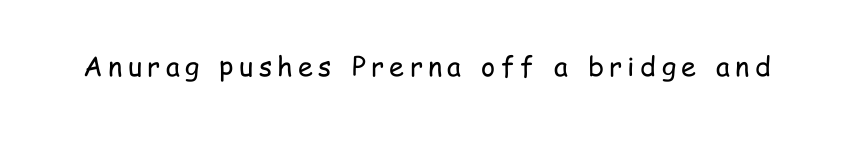
You could only call the tracking loose — the letters float apart. The zone under the glyphs is completely vacant. Vertical stems look standard width or narrower in stroke. Every character sits straight up, as roman type does.
